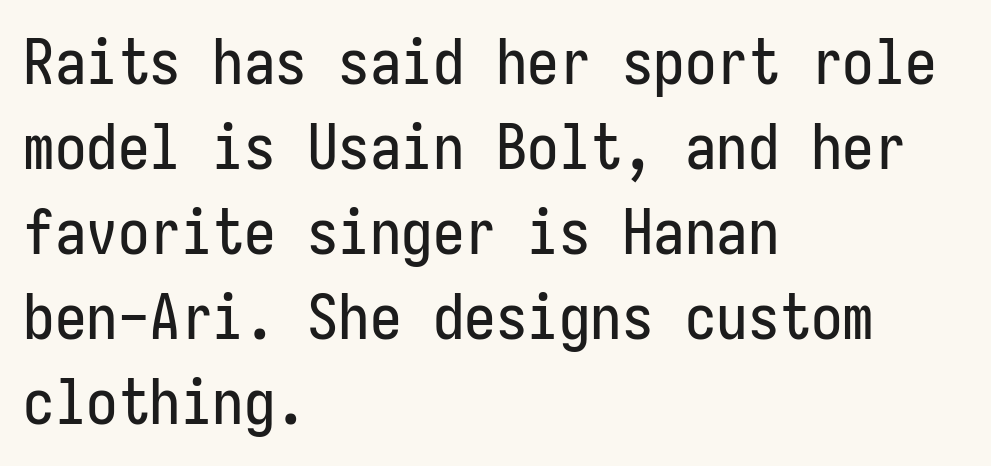
The letters stand upright; this is a roman face. Lines of text with bare space underneath. Line spacing here is normal. Standard letterfit; no display-style spreading of the glyphs.
